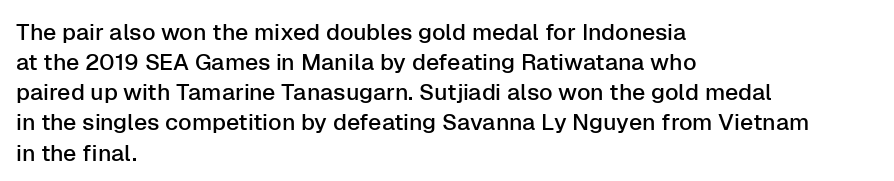
The ragged edge is on the right, which tells us the setting is flush left. What's the leading like? Ordinary, nothing unusual. Posture: straight, roman, zero tilt. The face used here is rendered with its standard letterfit. Letters rest on an invisible, unmarked baseline.
